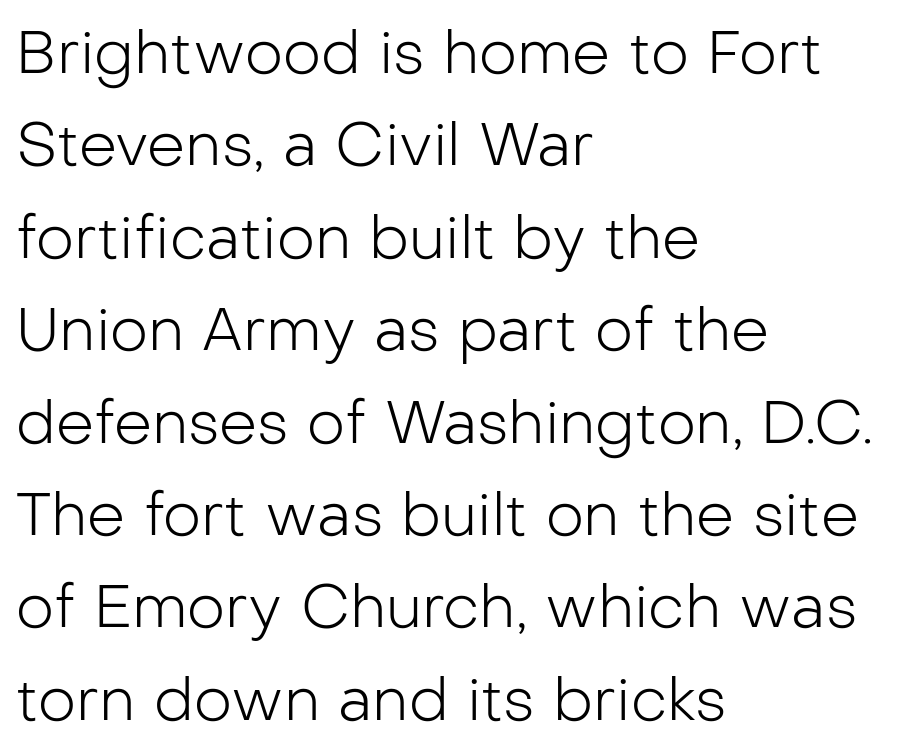
Q: Is the text bold? A: No.
Q: Is the text italic (slanted)? A: No, it is upright.
Q: Is the typeface a serif or a sans-serif typeface? A: Sans-serif.
Q: Is the text underlined? A: No.
Q: How is the paragraph aligned? A: Left-aligned.
Q: Is the spacing between letters normal or unusually wide? A: Normal.
Q: Is the spacing between lines tight, normal or loose? A: Normal.
Q: Width (condensed, normal, or wide)? A: Normal.
Q: Stroke contrast? A: Low.
Q: x-height? A: Medium.
Q: Monospaced? A: No.
